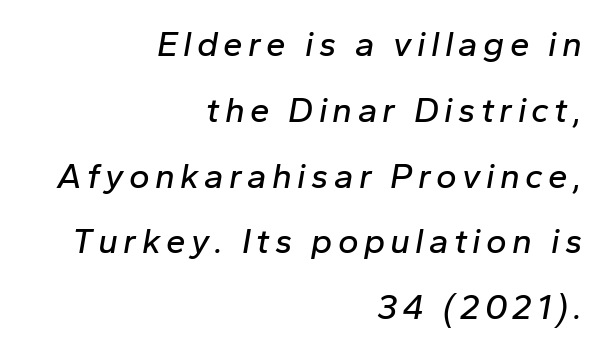
The image shows 35 px text type, italic (leaning right); set right-aligned, line spacing 1.88x, not underlined; low stroke contrast and a medium x-height.
